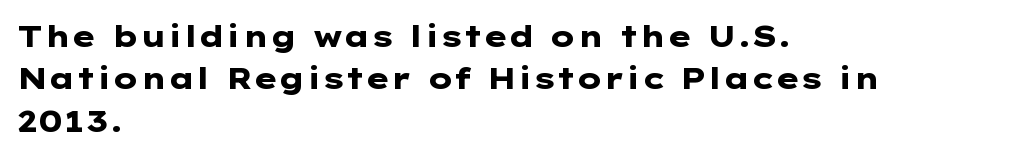
This rendering uses left alignment, leaving the right contour irregular. The space between consecutive lines is moderate. It's the straight-up-and-down kind of type. On the weight axis this lands at bold, roughly 700. Each word holds together tightly as a unit, with standard inter-letter gaps. The characters display no serif detailing; their extremities are plain.
